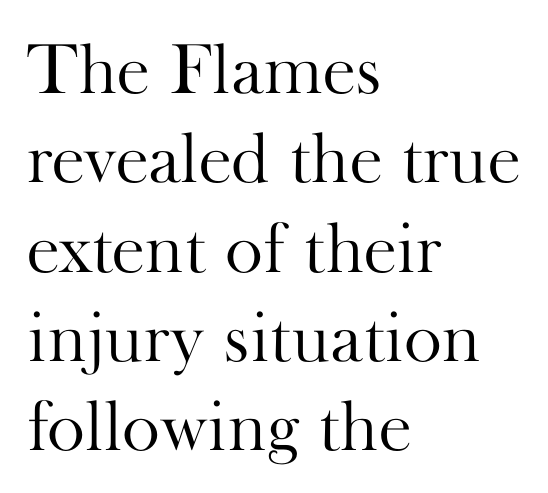
The image shows 72 px light serif type, upright; set left-aligned, line spacing 1.24x, normal letter spacing, not underlined; high stroke contrast and a small x-height.
